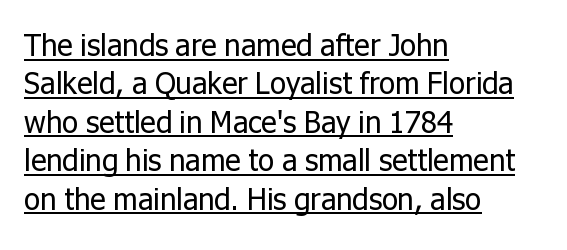
The passage shown is not bold in any degree. These lines are rendered in a variable-pitch font. Does the copy run flush right? No — it runs flush left. Is the letter spacing exaggerated? No — it looks like the ordinary default. This rendering employs a face without finishing strokes, i.e., a sans-serif.
